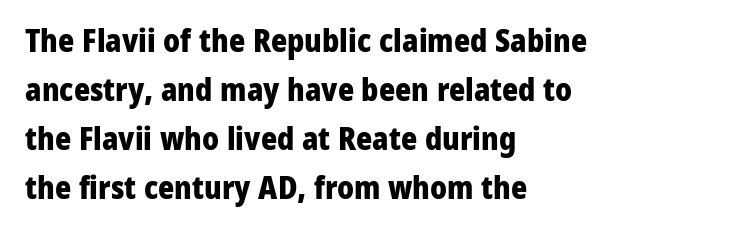
Q: Is the text bold? A: Yes.
Q: Is the text italic (slanted)? A: No, it is upright.
Q: Is the typeface a serif or a sans-serif typeface? A: Sans-serif.
Q: Is the text underlined? A: No.
Q: How is the paragraph aligned? A: Left-aligned.
Q: Is the spacing between letters normal or unusually wide? A: Normal.
Q: Is the spacing between lines tight, normal or loose? A: Normal.
Q: Width (condensed, normal, or wide)? A: Normal.
Q: Stroke contrast? A: Low.
Q: x-height? A: Medium.
Q: Monospaced? A: No.
